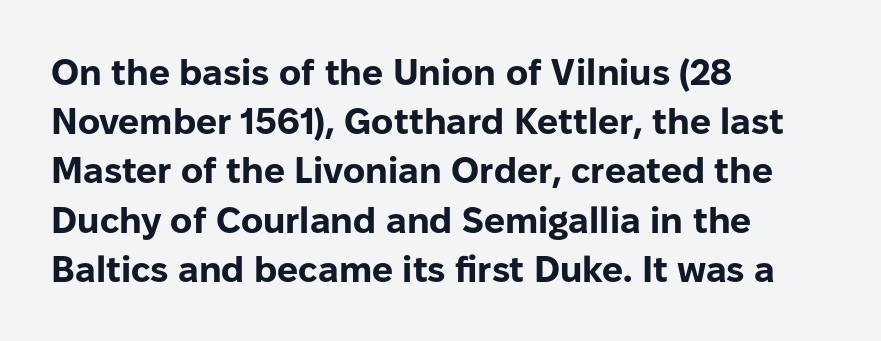
No italicization has been applied; the sample stays upright. What kind of face is this? One without serifs — a sans. Each glyph is drawn with heavy, bold strokes. Baseline-to-baseline distance is the conventional proportion of letter height. The zone under the glyphs is completely vacant.
